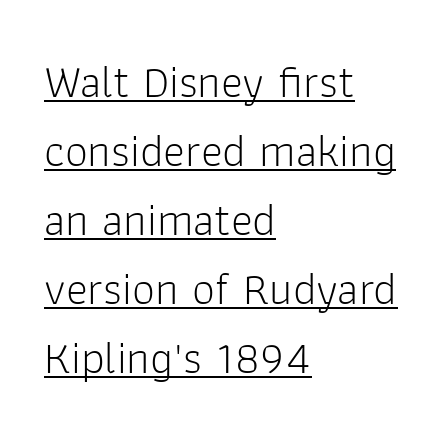
Successive baselines arrive at the customary interval. The horizontal fit of the characters is conventional and even. Horizontal alignment here is leftward, the default for most running prose. Nothing heavy about these letters — not bold at all. Underlining? Definitely there. Is this a fixed-width face? No — the glyphs have proportional, varying widths.
